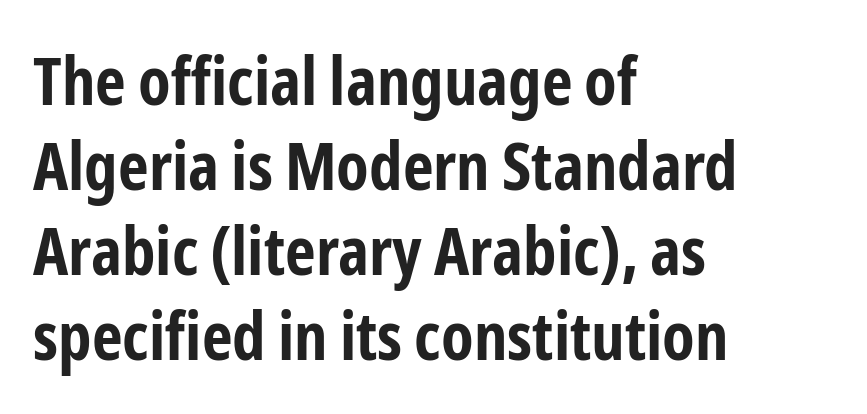
The image shows 67 px bold, condensed sans-serif type, upright; set left-aligned, normal line spacing (1.27x), normal letter spacing, not underlined; low stroke contrast and a medium x-height.
